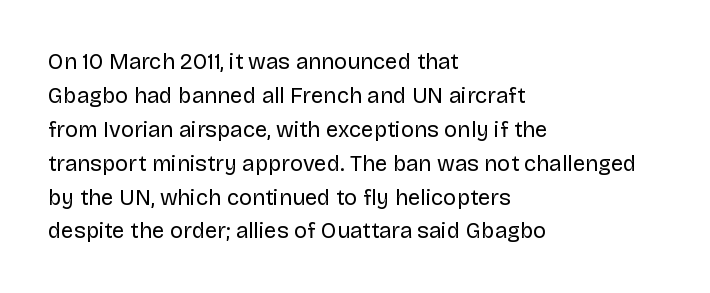
The image shows 22 px text type, upright; set left-aligned, normal line spacing (1.54x), normal letter spacing, not underlined.
